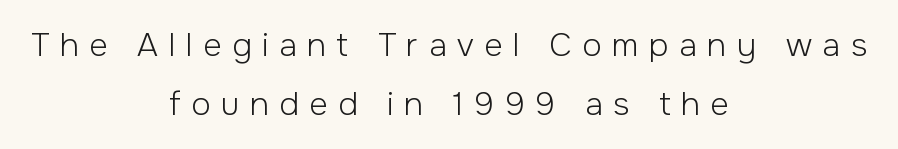
Spacing verdict: proportional, widths tailored to each character. Posture: vertical. A student would call this center alignment; a typographer would say set centered. I'd call this a sans setting — the letters go barefoot. The space beneath each line is pristine and unruled. No chunkiness to these letters — they're not bold.
